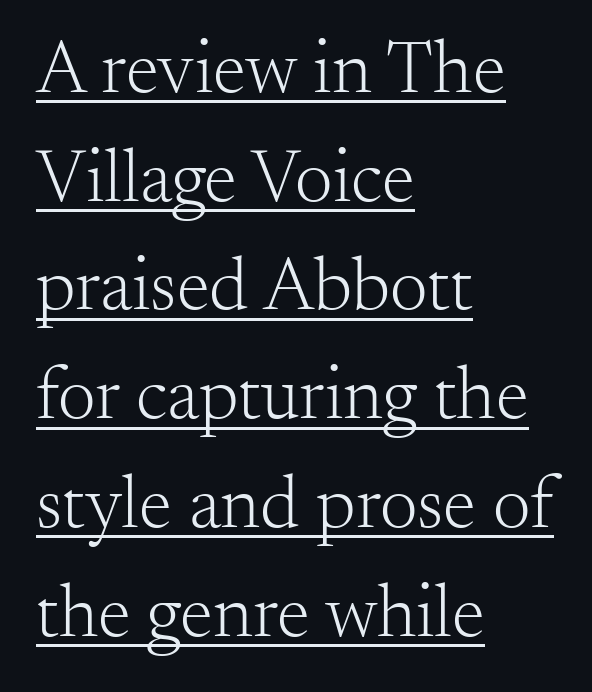
Does the lettering tilt? It doesn't — this is upright. Is this a heavy cut? Hardly; it is regular or lighter. Normally led — the rows are evenly, conventionally spaced. The typeface chosen for these lines features serifs. Here the designer chose a conventional face with non-uniform glyph widths.
